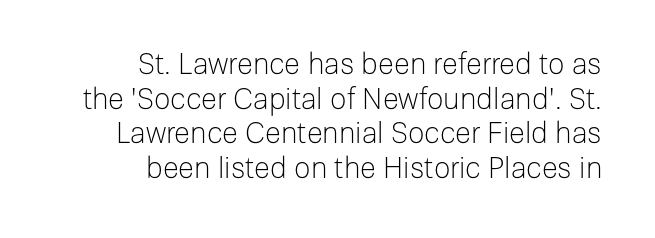
The passage shown is typed in a proportional face where columns would drift. Words appear dense and cohesive because spacing is normal. Which margin do the lines hug? The right one — the left edge is uneven. The specimen reads as upright at a glance. This is not heavy type; no bold has been used. No word sits above an underline.
